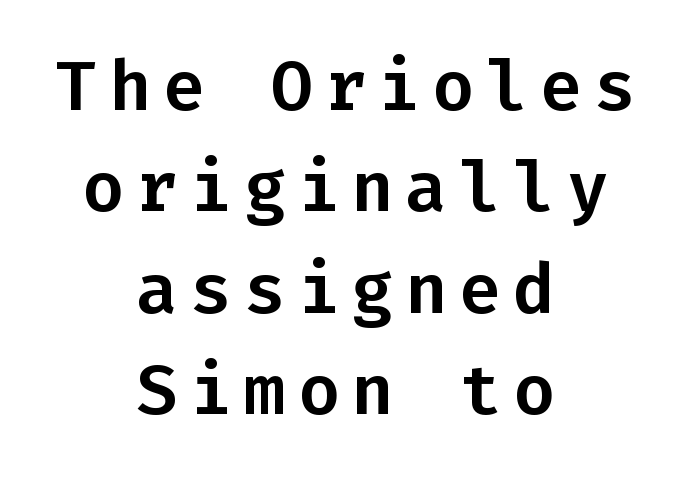
{"serif": "no", "italic": "no", "width": "normal", "stroke_contrast": "low", "x_height": "medium", "monospaced": "yes", "underline": "no", "align": "center", "line_spacing": "normal", "line_spacing_ratio": 1.45, "glyph_px": 70}
